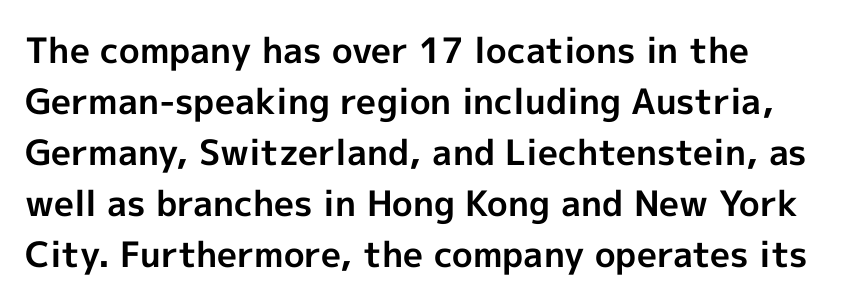
{"serif": "no", "italic": "no", "bold": "yes", "weight": "bold", "width": "normal", "x_height": "medium", "monospaced": "no", "underline": "no", "align": "left", "line_spacing": "normal", "line_spacing_ratio": 1.46, "letter_spacing": "normal", "letter_spacing_em": 0.0, "glyph_px": 35}
